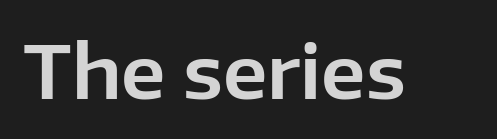
Q: Is the text italic (slanted)? A: No, it is upright.
Q: Is the typeface a serif or a sans-serif typeface? A: Sans-serif.
Q: Is the text underlined? A: No.
Q: Is the spacing between letters normal or unusually wide? A: Normal.
Q: Width (condensed, normal, or wide)? A: Normal.
Q: Stroke contrast? A: Low.
Q: x-height? A: Medium.
Q: Monospaced? A: No.
